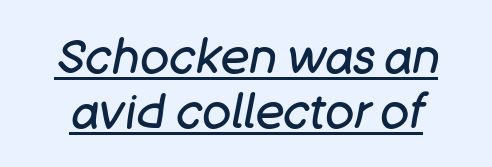
Notice how the stems are inclined rather than vertical — that's the hallmark of italics. Quick note: underline on. Vertical spacing — tight. The rendering uses natural spacing where letterforms have individual widths. This reads as an unemphasized weight, regular at the heaviest. The rendering keeps characters at their native spacing.
